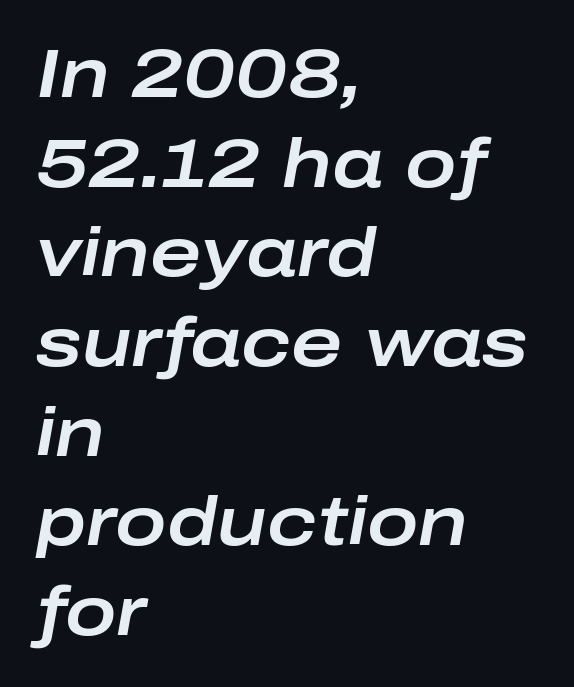
{"italic": "yes", "lean": "right", "slant_degrees": 10, "width": "wide", "stroke_contrast": "low", "x_height": "medium", "monospaced": "no", "underline": "no", "align": "left", "line_spacing": "normal", "line_spacing_ratio": 1.3, "letter_spacing": "normal", "letter_spacing_em": 0.0, "glyph_px": 69}
